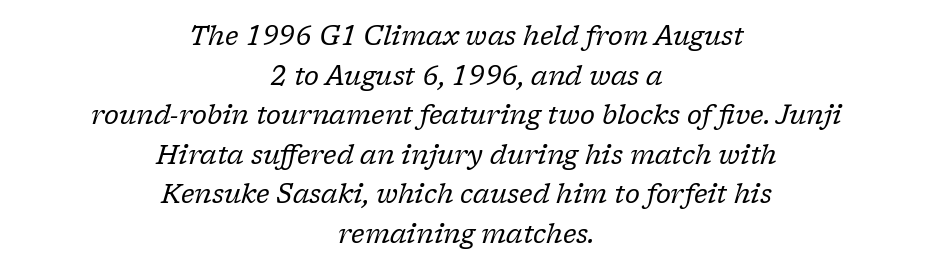
Letters rest on an invisible, unmarked baseline. If you measured baseline to baseline, you'd find a middling distance. These lines stack symmetrically, like a column narrowing and widening about its center. You can tell it's italic because the verticals aren't actually vertical. This is not heavy type; no bold has been used.
